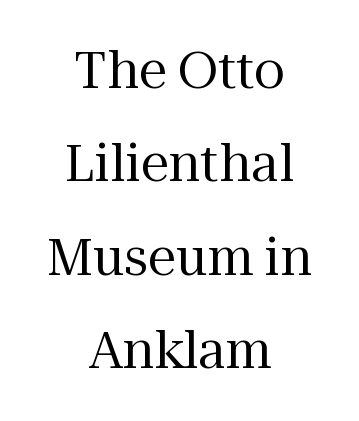
The image shows 51 px regular-weight serif type, upright; set centered, line spacing 1.83x, normal letter spacing, not underlined; medium stroke contrast and a medium x-height.
